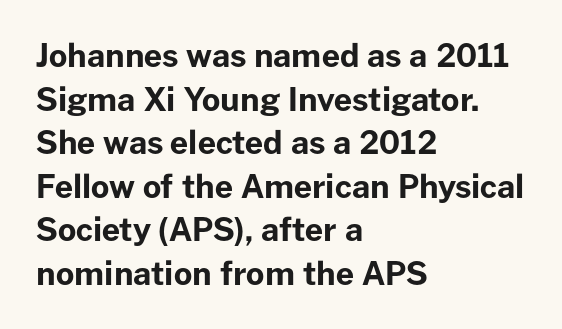
{"serif": "no", "italic": "no", "bold": "yes", "weight": "bold", "width": "normal", "stroke_contrast": "low", "x_height": "medium", "monospaced": "no", "underline": "no", "align": "left", "line_spacing": "normal", "line_spacing_ratio": 1.36, "letter_spacing": "normal", "letter_spacing_em": 0.0, "glyph_px": 32}
